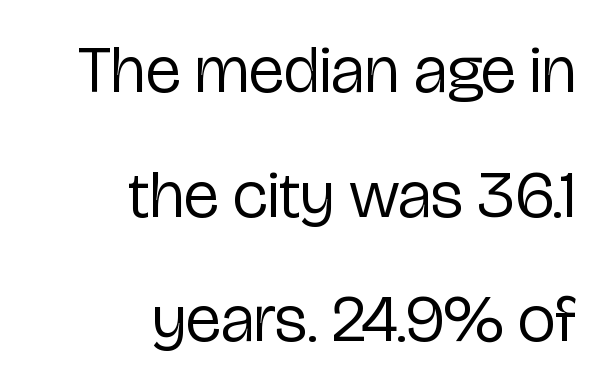
Q: Is the text bold? A: No.
Q: Is the text italic (slanted)? A: No, it is upright.
Q: Is the typeface a serif or a sans-serif typeface? A: Sans-serif.
Q: Is the text underlined? A: No.
Q: How is the paragraph aligned? A: Right-aligned.
Q: Is the spacing between letters normal or unusually wide? A: Normal.
Q: Width (condensed, normal, or wide)? A: Condensed.
Q: Stroke contrast? A: Low.
Q: x-height? A: Medium.
Q: Monospaced? A: No.
